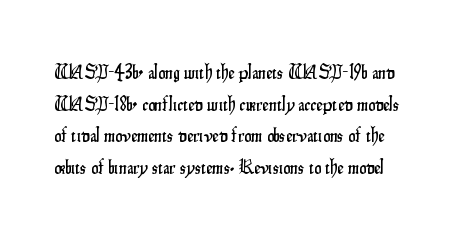
Plain, unruled lines of type. Each new line begins a customary step beneath the previous one. The letters stand upright; this is a roman face. Between one letter and the next there's only the usual sliver of space.
